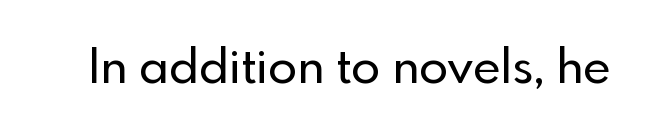
The image shows 48 px sans-serif type, upright; set normal letter spacing, not underlined; a small x-height.
